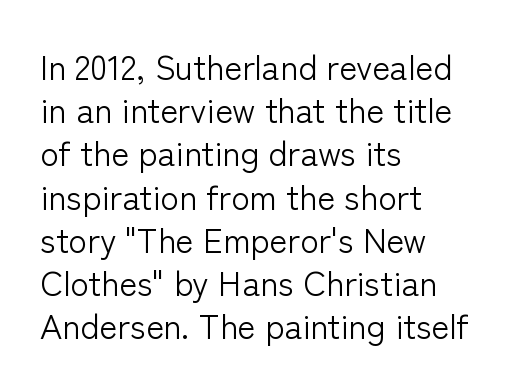
The image shows 34 px light sans-serif type, upright; set left-aligned, normal line spacing (1.27x), normal letter spacing, not underlined; low stroke contrast and a medium x-height.
